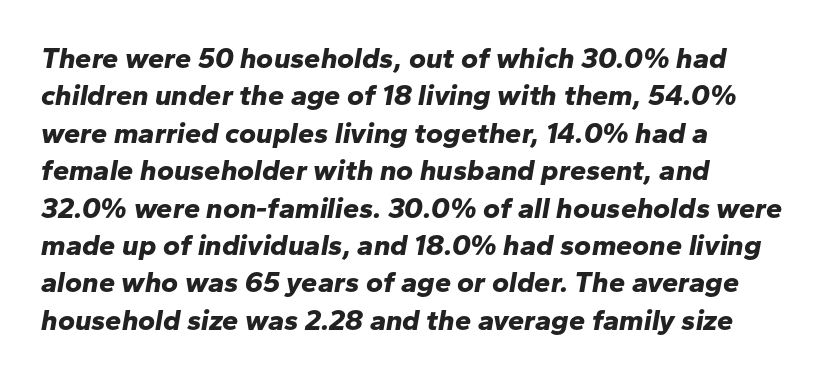
Letters rest on an invisible, unmarked baseline. This sample uses plain, unmodified letter spacing. Regarding leading, the lines here are spaced in the standard way. Character widths vary here, with narrow letters taking less room than wide ones. Horizontal alignment here is leftward, the default for most running prose. What weight is shown? A full bold with thick strokes.
